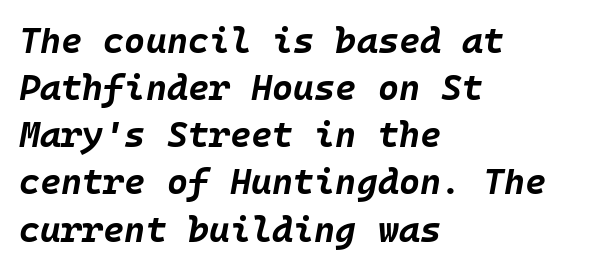
The image shows 36 px bold type, italic (leaning right); set left-aligned, normal line spacing (1.31x), normal letter spacing, not underlined; low stroke contrast and a large x-height.
